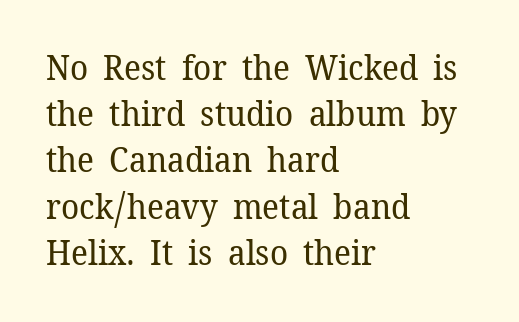
Q: Is the text bold? A: No.
Q: Is the text italic (slanted)? A: No, it is upright.
Q: Is the typeface a serif or a sans-serif typeface? A: Serif.
Q: Is the text underlined? A: No.
Q: How is the paragraph aligned? A: Left-aligned.
Q: Is the spacing between letters normal or unusually wide? A: Normal.
Q: Is the spacing between lines tight, normal or loose? A: Normal.
Q: Width (condensed, normal, or wide)? A: Normal.
Q: Stroke contrast? A: Low.
Q: x-height? A: Medium.
Q: Monospaced? A: No.
